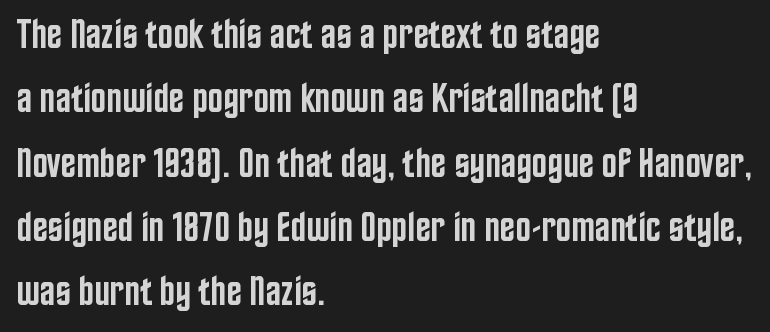
A sans-serif font was chosen for this passage. Short note: letters normally spaced. Descenders are the only things crossing below the line. Honestly, the row spacing looks completely unremarkable.
